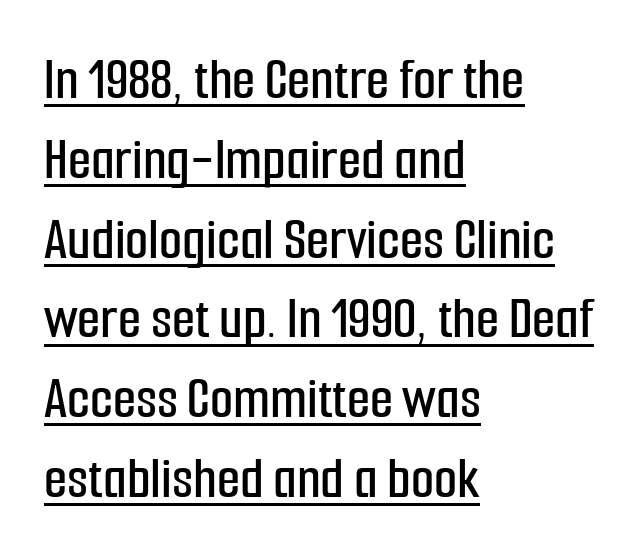
Q: Is the text italic (slanted)? A: No, it is upright.
Q: Is the typeface a serif or a sans-serif typeface? A: Sans-serif.
Q: Is the text underlined? A: Yes.
Q: How is the paragraph aligned? A: Left-aligned.
Q: Is the spacing between letters normal or unusually wide? A: Normal.
Q: Is the spacing between lines tight, normal or loose? A: Normal.
Q: Width (condensed, normal, or wide)? A: Condensed.
Q: Stroke contrast? A: Low.
Q: x-height? A: Medium.
Q: Monospaced? A: No.
